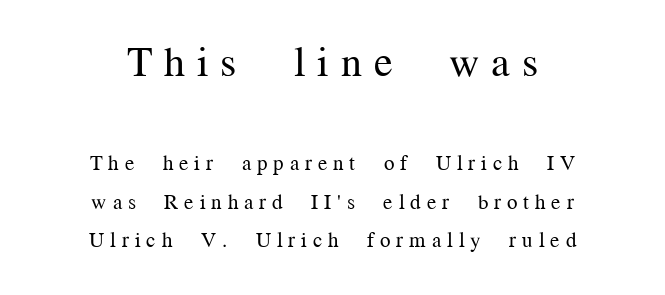
Notice how the passage keeps no hard edge, just a central spine. Someone cranked the tracking dial way up on this one. The designer went with a serif here, giving each stem small feet. The strokes are not fattened; the text isn't bold. Is this a fixed-width face? No — the glyphs have proportional, varying widths.
